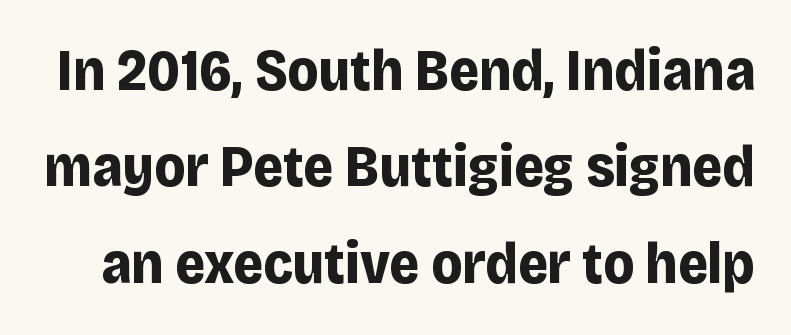
{"serif": "no", "italic": "no", "bold": "yes", "weight": "bold", "width": "normal", "stroke_contrast": "low", "x_height": "large", "monospaced": "no", "underline": "no", "line_spacing": "normal", "line_spacing_ratio": 1.66, "letter_spacing": "normal", "letter_spacing_em": 0.0, "glyph_px": 58}
